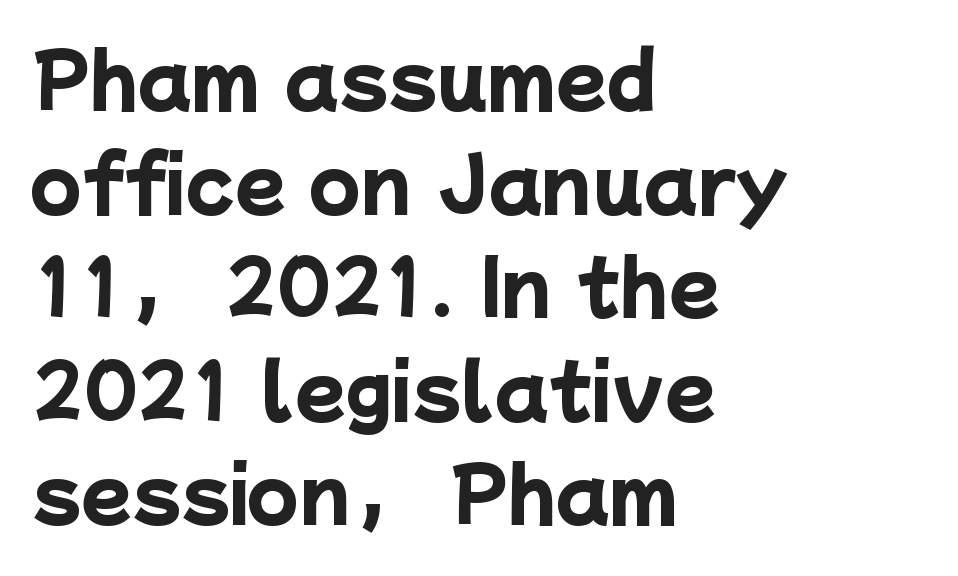
{"serif": "no", "bold": "yes", "weight": "heavy", "width": "normal", "stroke_contrast": "low", "x_height": "medium", "monospaced": "no", "underline": "no", "align": "left", "line_spacing": "normal", "line_spacing_ratio": 1.4, "letter_spacing": "normal", "letter_spacing_em": 0.0, "glyph_px": 74}
